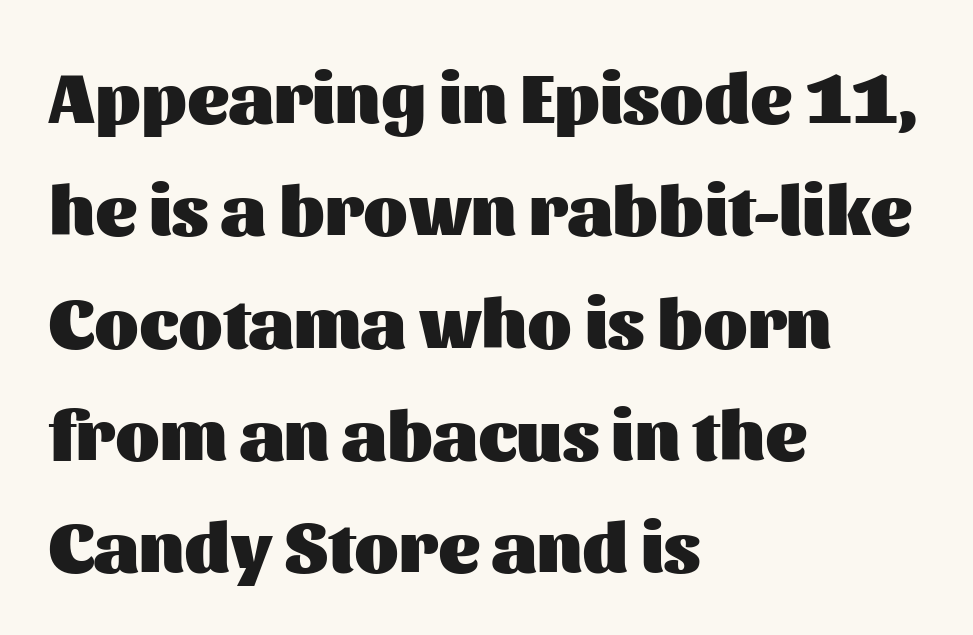
{"serif": "no", "italic": "no", "bold": "yes", "weight": "heavy", "width": "normal", "stroke_contrast": "medium", "x_height": "medium", "monospaced": "no", "underline": "no", "align": "left", "line_spacing": "normal", "line_spacing_ratio": 1.56, "letter_spacing": "normal", "letter_spacing_em": 0.0, "glyph_px": 72}
